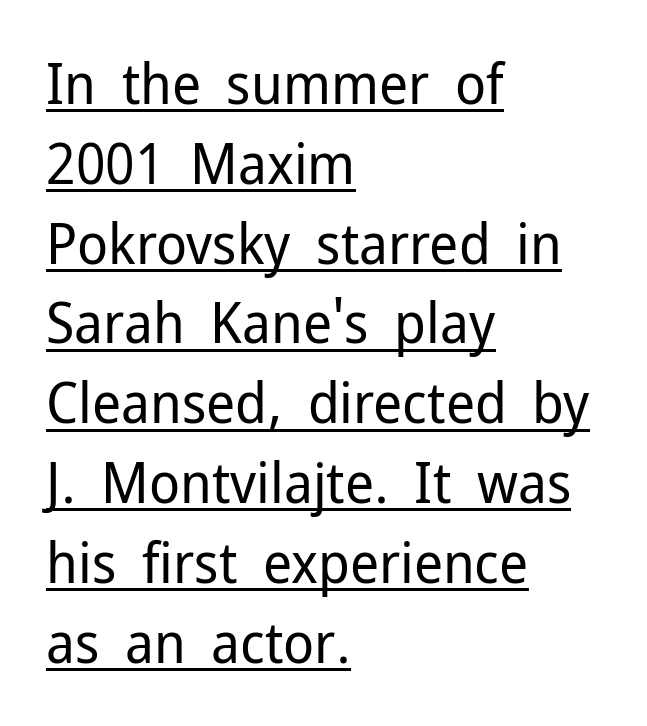
Does the lettering tilt? It doesn't — this is upright. Words appear dense and cohesive because spacing is normal. The typeface chosen for these lines omits serifs. The block of text has a typical density, with ordinary space between rows. Think of a printed novel: that variable character pitch is what you see here. Short and long lines alike share a common starting point at left.
